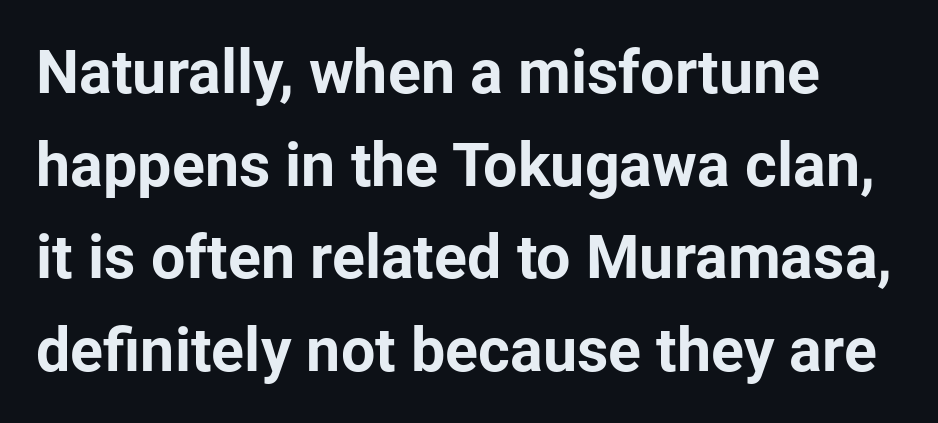
Q: Is the text bold? A: Yes.
Q: Is the text italic (slanted)? A: No, it is upright.
Q: Is the typeface a serif or a sans-serif typeface? A: Sans-serif.
Q: Is the text underlined? A: No.
Q: Is the spacing between letters normal or unusually wide? A: Normal.
Q: Is the spacing between lines tight, normal or loose? A: Normal.
Q: Width (condensed, normal, or wide)? A: Normal.
Q: Stroke contrast? A: Low.
Q: x-height? A: Medium.
Q: Monospaced? A: No.
